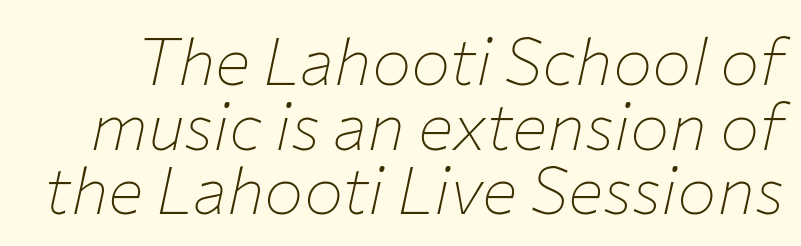
The image shows 66 px thin type, italic (leaning right); set tight line spacing (0.98x), normal letter spacing, not underlined; low stroke contrast and a medium x-height.
